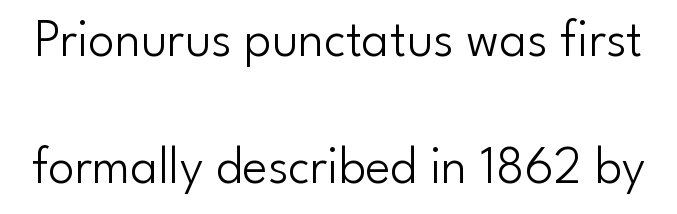
The foot of each line stays bare and open. The rendering uses a large line-height, opening up the rows. Weight: in the light-to-regular range. Nothing unusual about the tracking: characters are spaced as the font intends. Character widths vary here, with narrow letters taking less room than wide ones. Each letter's strokes conclude bluntly, with no projecting serifs.
